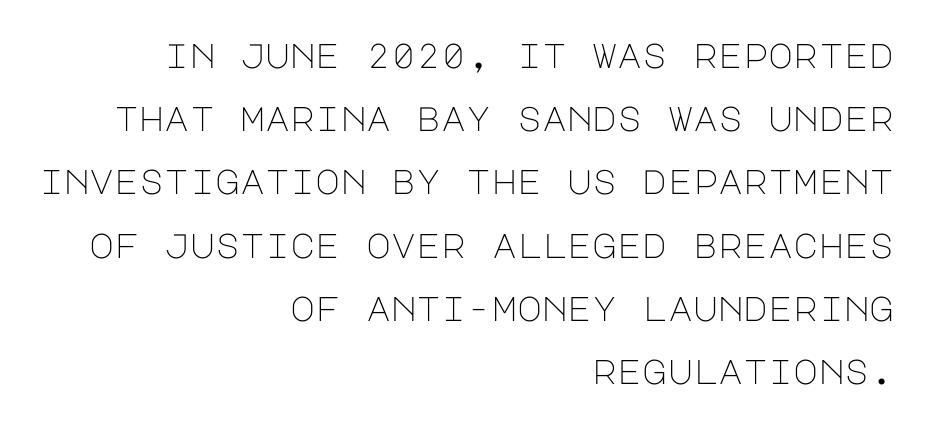
{"serif": "no", "italic": "no", "bold": "no", "weight": "light", "width": "normal", "stroke_contrast": "low", "x_height": "large", "underline": "no", "align": "right", "line_spacing_ratio": 1.86, "letter_spacing": "normal", "letter_spacing_em": 0.0, "glyph_px": 34}
